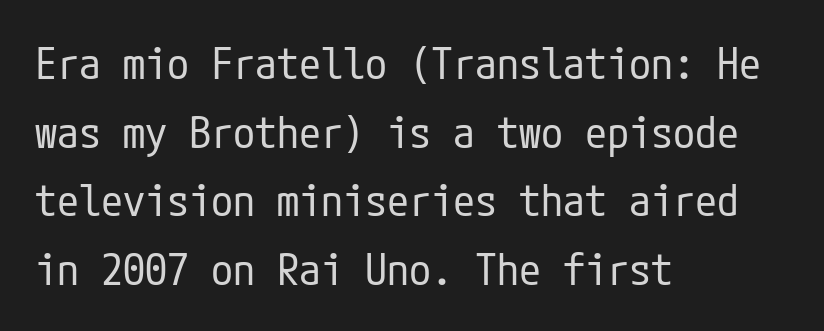
A sans-serif font was chosen for this passage. Ascenders rise straight up at ninety degrees. Does the leading feel generous? No, just average. Is the letter spacing exaggerated? No — it looks like the ordinary default.
